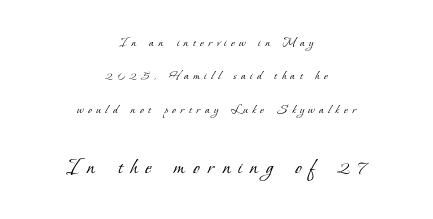
{"bold": "no", "underline": "no", "align": "center", "line_spacing": "loose", "line_spacing_ratio": 2.38, "letter_spacing": "wide", "letter_spacing_em": 0.33, "larger_block": "second", "size_ratio": 1.71, "glyph_px": 24}
